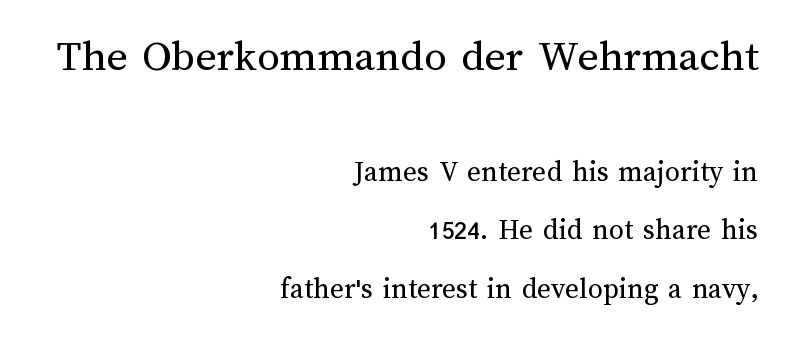
{"italic": "no", "bold": "no", "weight": "regular", "width": "normal", "stroke_contrast": "medium", "x_height": "medium", "monospaced": "no", "underline": "no", "align": "right", "line_spacing": "loose", "line_spacing_ratio": 1.94, "letter_spacing": "normal", "letter_spacing_em": 0.0, "larger_block": "first", "size_ratio": 1.5, "glyph_px": 45}
